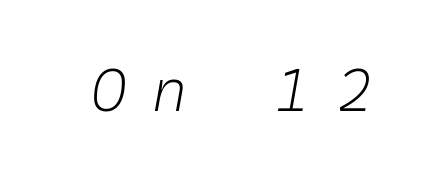
Each stroke keeps to a modest, everyday thickness or less. Does the lettering tilt? It does — this is italic. Any mark beneath the type? The region is blank. This sample has the even, mechanical cadence of fixed-width lettering. Characters follow at a spacing far wider than the type designer built in.
